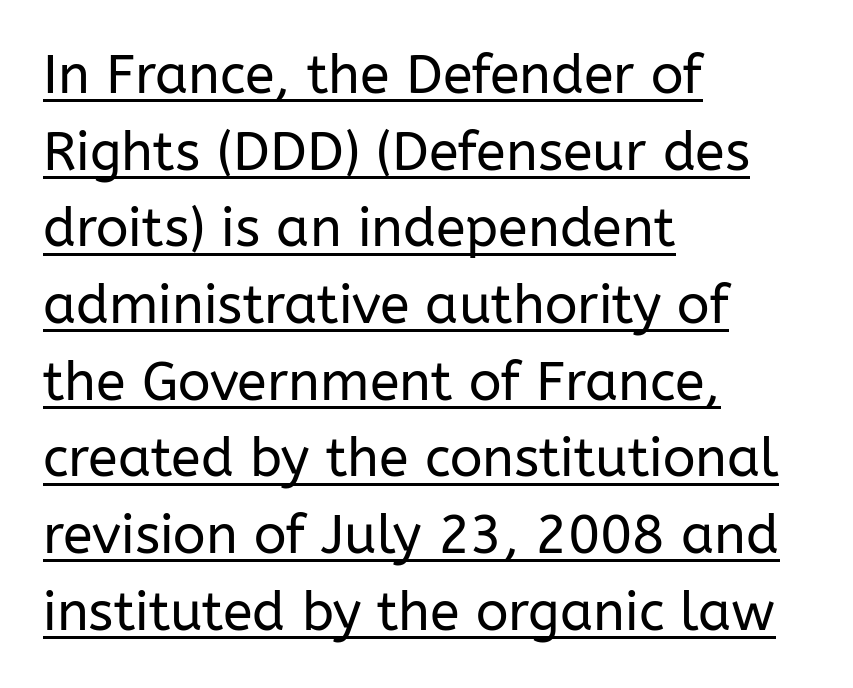
The passage shown is typeset with a sans-serif family. Vertical spacing — default. Here the glyphs are tracked normally, forming tight word shapes. A baseline rule has been typeset under these characters.
